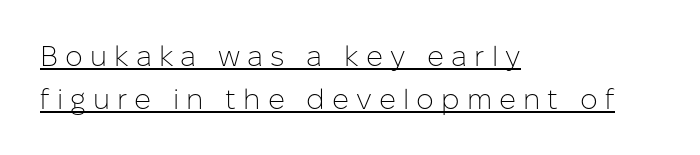
Q: Is the text bold? A: No.
Q: Is the text italic (slanted)? A: No, it is upright.
Q: Is the typeface a serif or a sans-serif typeface? A: Sans-serif.
Q: Is the text underlined? A: Yes.
Q: How is the paragraph aligned? A: Left-aligned.
Q: Is the spacing between letters normal or unusually wide? A: Unusually wide.
Q: Is the spacing between lines tight, normal or loose? A: Normal.
Q: Width (condensed, normal, or wide)? A: Normal.
Q: Stroke contrast? A: Low.
Q: x-height? A: Medium.
Q: Monospaced? A: No.
